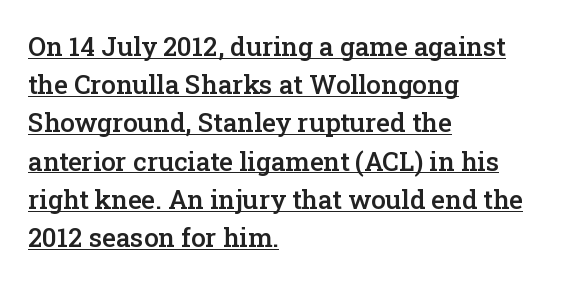
The letters sit at their default tracking, neither squeezed nor spread. The words here are underlined. The face used here is a semibold: visibly heavier than regular, lighter than bold. Students, observe: this is what conventionally led text looks like. Posture: upright roman. Each line starts at the same left margin while the right side varies.
